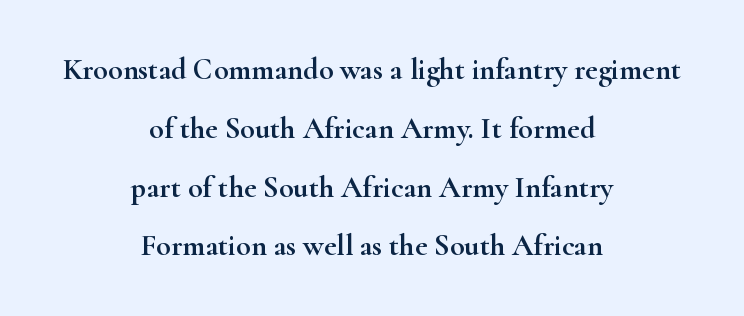
A serif font was chosen for this passage. Nothing unusual about the tracking: characters are spaced as the font intends. The rendering uses natural spacing where letterforms have individual widths. Lines of text with bare space underneath. Line starts and ends both wander, symmetrically.
